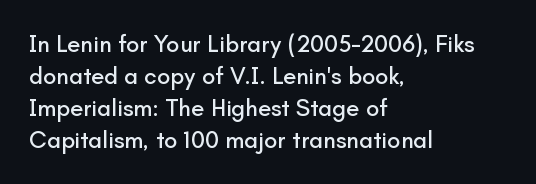
{"italic": "no", "underline": "no", "align": "left", "line_spacing": "normal", "line_spacing_ratio": 1.33, "letter_spacing": "normal", "letter_spacing_em": 0.0, "glyph_px": 24}
